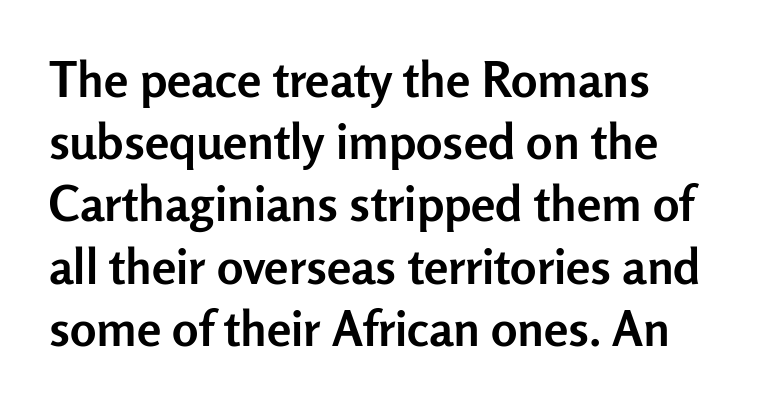
Q: Is the text bold? A: Yes.
Q: Is the text italic (slanted)? A: No, it is upright.
Q: Is the typeface a serif or a sans-serif typeface? A: Sans-serif.
Q: Is the text underlined? A: No.
Q: Is the spacing between letters normal or unusually wide? A: Normal.
Q: Is the spacing between lines tight, normal or loose? A: Normal.
Q: Width (condensed, normal, or wide)? A: Normal.
Q: Stroke contrast? A: Low.
Q: x-height? A: Medium.
Q: Monospaced? A: No.
